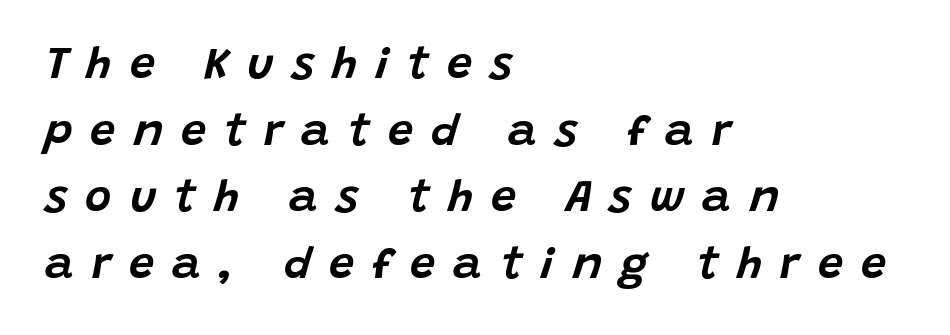
The image shows 45 px text type, italic (leaning right); set left-aligned, normal line spacing (1.48x), unusually wide letter spacing (+0.4 em), not underlined; low stroke contrast and a large x-height.
